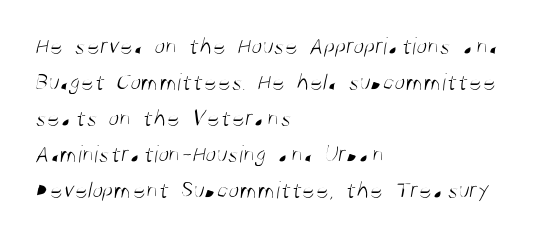
Evenly set lines give the paragraph a standard silhouette. Stems and bowls with no extra thickness — not bold. Line beginnings align vertically; line endings do not. This rendering features lettering with no underline. Words appear dense and cohesive because spacing is normal.
